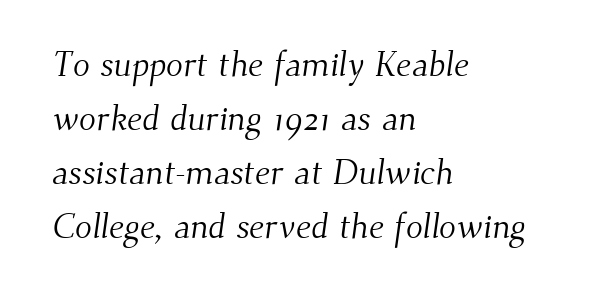
The image shows 35 px light serif type; set left-aligned, normal line spacing (1.54x), normal letter spacing, not underlined; medium stroke contrast and a small x-height.
